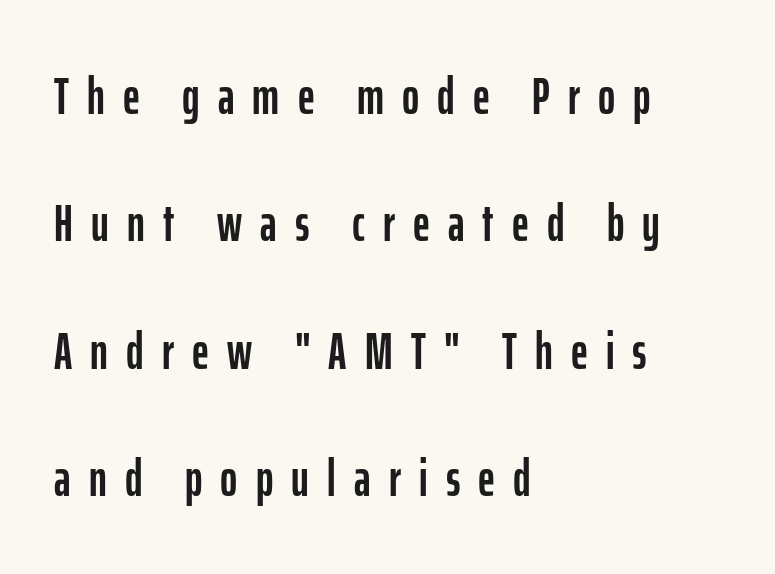
The passage shown stacks its lines with a broad gap. Every stem runs plumb, perpendicular to the baseline. Which margin do the lines hug? The left one — the right edge is uneven. The baseline area is clear.
